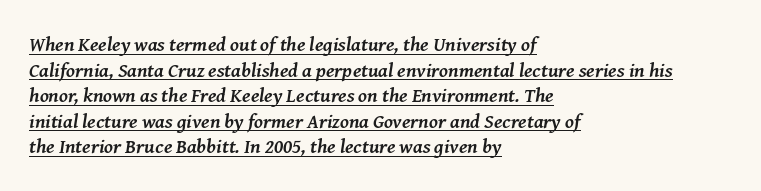
{"italic": "yes", "lean": "right", "slant_degrees": 8, "bold": "yes", "underline": "yes", "align": "left", "line_spacing": "normal", "line_spacing_ratio": 1.28, "letter_spacing": "normal", "letter_spacing_em": 0.0, "glyph_px": 20}
